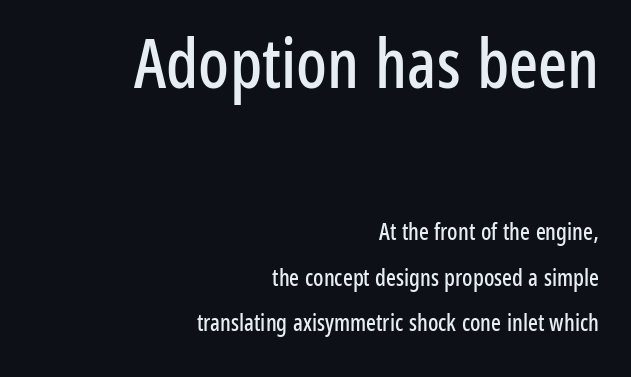
{"serif": "no", "italic": "no", "width": "condensed", "stroke_contrast": "low", "x_height": "medium", "monospaced": "no", "underline": "no", "align": "right", "line_spacing": "loose", "line_spacing_ratio": 1.98, "letter_spacing": "normal", "letter_spacing_em": 0.0, "larger_block": "first", "size_ratio": 2.96, "glyph_px": 68}
